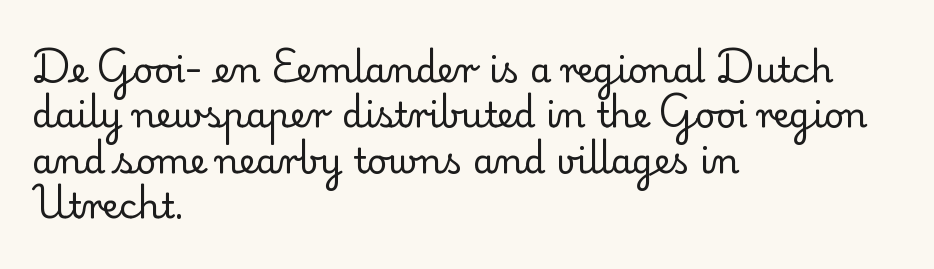
The horizontal fit of the characters is conventional and even. Anything drawn beneath the words? Only blank space. Ink coverage per letter is moderate at most. The text block is weighted toward the left margin, trailing off unevenly rightward.
